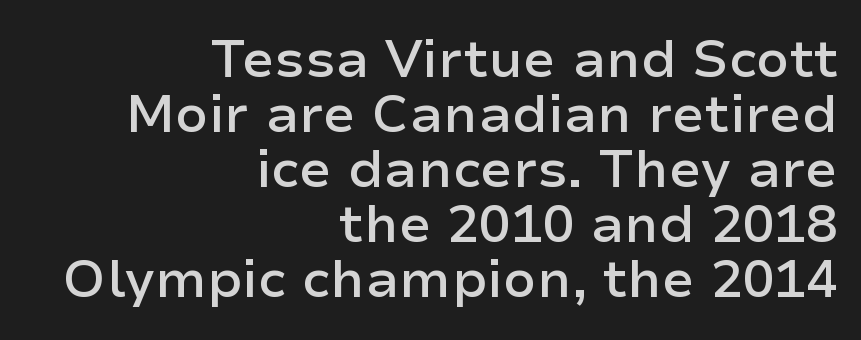
The image shows 53 px semibold sans-serif type, upright; set right-aligned, tight line spacing (1.04x), normal letter spacing, not underlined; low stroke contrast and a medium x-height.
